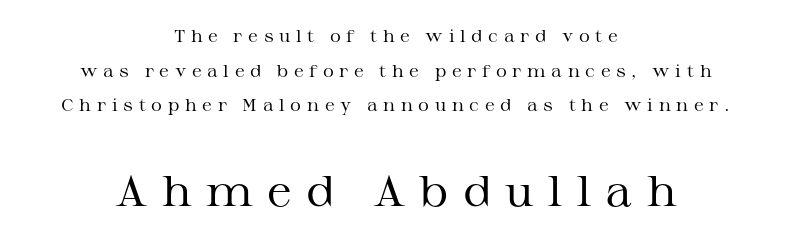
To sum up the face: it has serifs. The font is comparable to plain body text, perhaps lighter. Leading is clearly above the norm, producing a sparse column. Larger block? The one below; the one above is distinctly smaller. Do the characters align in a grid? No, the font is proportional.
